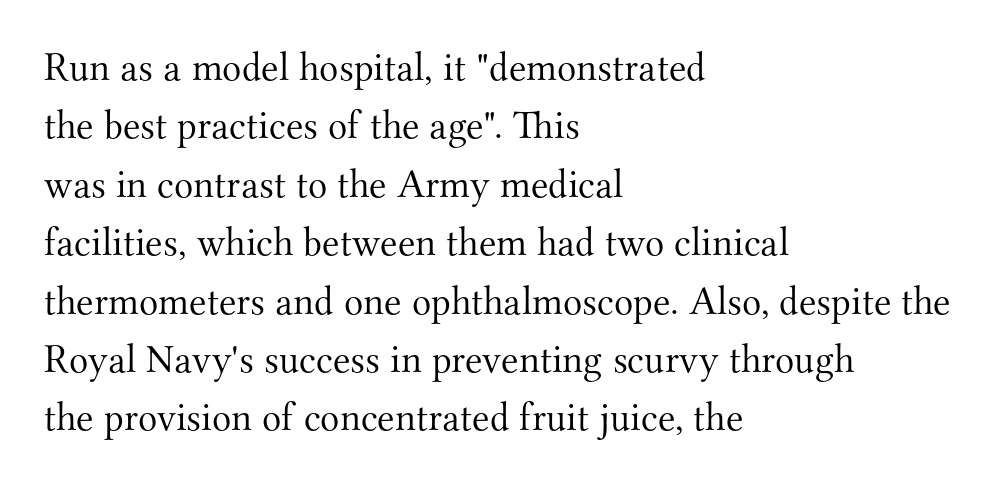
The image shows 40 px light serif type, upright; set left-aligned, normal line spacing (1.46x), normal letter spacing, not underlined; medium stroke contrast and a small x-height.
